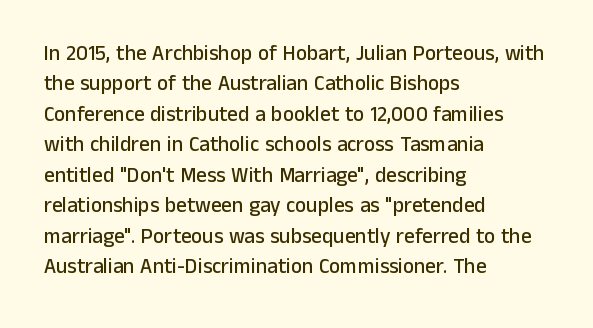
A bare baseline throughout the passage. This rendering uses left alignment, leaving the right contour irregular. Vertical strokes here are truly vertical. Glyph-to-glyph distance matches everyday printed text. If you measured baseline to baseline, you'd find a middling distance.
